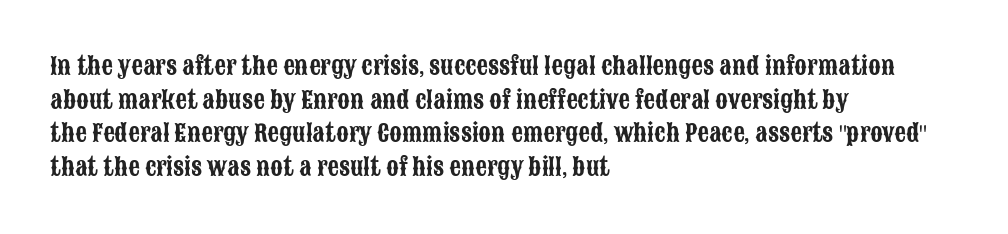
Notice how the passage keeps a crisp vertical edge on the left only. Ascenders rise straight up at ninety degrees. The passage shown is not underscored anywhere. Tracking value appears to be zero — textbook default spacing.
